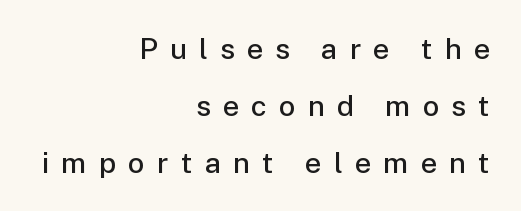
{"serif": "no", "italic": "no", "bold": "semi", "weight": "semibold", "width": "normal", "stroke_contrast": "low", "x_height": "medium", "monospaced": "no", "underline": "no", "align": "right", "line_spacing": "loose", "line_spacing_ratio": 1.96, "letter_spacing": "wide", "letter_spacing_em": 0.42, "glyph_px": 29}
